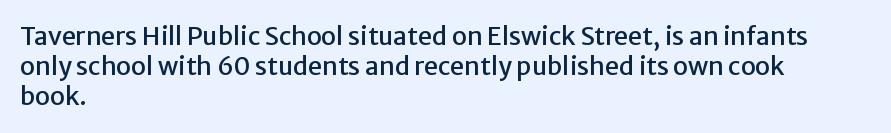
Q: Is the text italic (slanted)? A: No, it is upright.
Q: Is the text underlined? A: No.
Q: How is the paragraph aligned? A: Left-aligned.
Q: Is the spacing between letters normal or unusually wide? A: Normal.
